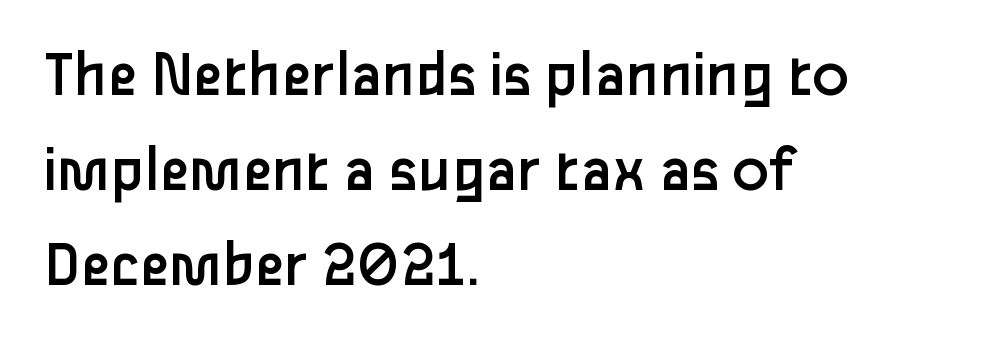
The image shows 67 px regular-weight sans-serif type, upright; set left-aligned, normal line spacing (1.42x), normal letter spacing, not underlined; low stroke contrast and a medium x-height.
